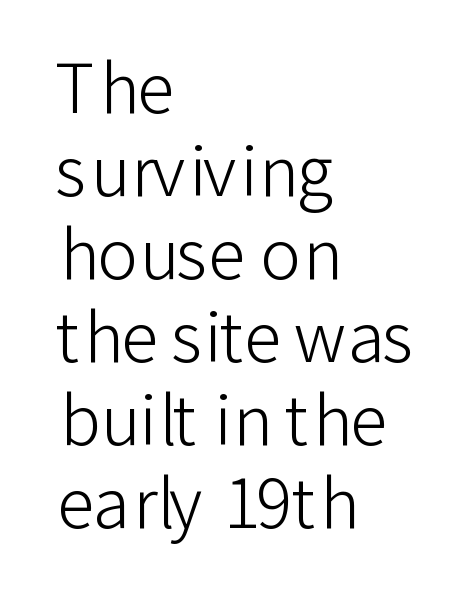
Q: Is the text bold? A: No.
Q: Is the text italic (slanted)? A: No, it is upright.
Q: Is the typeface a serif or a sans-serif typeface? A: Sans-serif.
Q: Is the text underlined? A: No.
Q: How is the paragraph aligned? A: Left-aligned.
Q: Is the spacing between letters normal or unusually wide? A: Normal.
Q: Width (condensed, normal, or wide)? A: Normal.
Q: Stroke contrast? A: Low.
Q: x-height? A: Medium.
Q: Monospaced? A: No.
